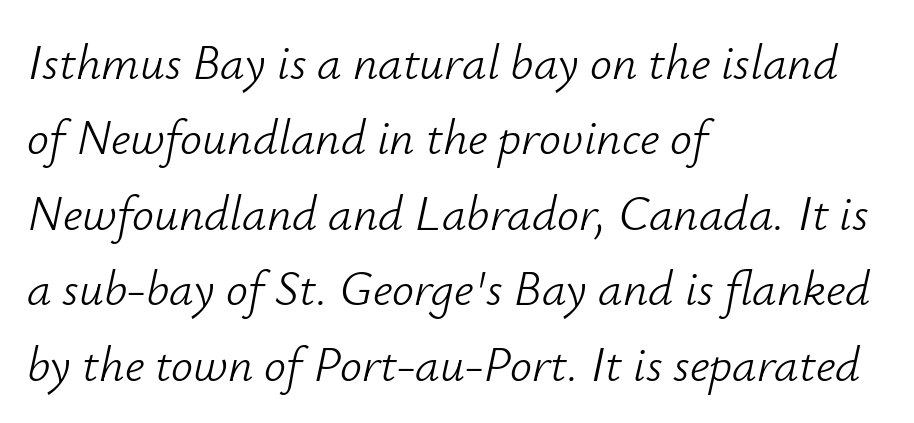
Q: Is the text bold? A: No.
Q: Is the text italic (slanted)? A: Yes, it leans right by about 12 degrees.
Q: Is the text underlined? A: No.
Q: How is the paragraph aligned? A: Left-aligned.
Q: Is the spacing between letters normal or unusually wide? A: Normal.
Q: Is the spacing between lines tight, normal or loose? A: Normal.
Q: Width (condensed, normal, or wide)? A: Normal.
Q: Stroke contrast? A: Low.
Q: x-height? A: Small.
Q: Monospaced? A: No.
